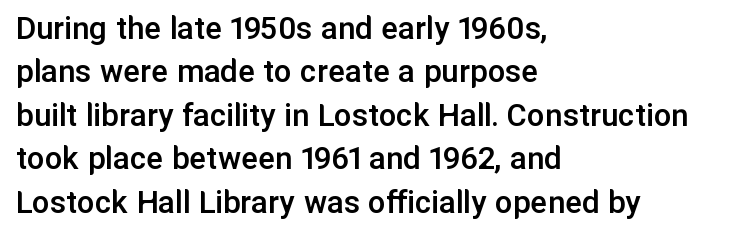
Q: Is the text bold? A: Semi-bold.
Q: Is the text italic (slanted)? A: No, it is upright.
Q: Is the typeface a serif or a sans-serif typeface? A: Sans-serif.
Q: Is the text underlined? A: No.
Q: How is the paragraph aligned? A: Left-aligned.
Q: Is the spacing between letters normal or unusually wide? A: Normal.
Q: Width (condensed, normal, or wide)? A: Normal.
Q: Stroke contrast? A: Low.
Q: x-height? A: Medium.
Q: Monospaced? A: No.
